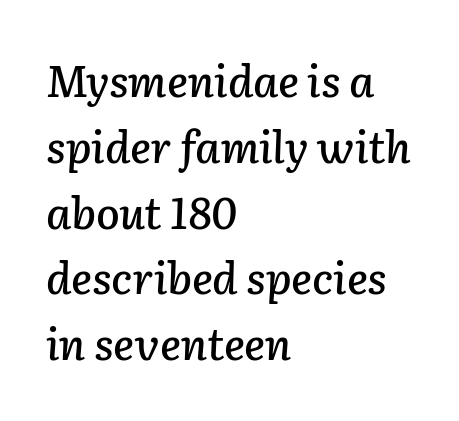
Each word holds together tightly as a unit, with standard inter-letter gaps. A clean baseline with only descenders dipping below it. Character widths vary here, with narrow letters taking less room than wide ones. Whoever set this chose a conventional vertical rhythm. Where is the straight margin? On the left. The axis of the letterforms is tilted away from vertical.
